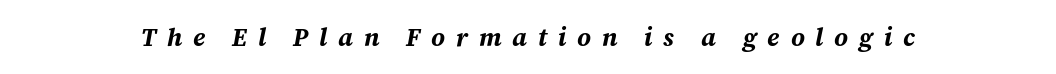
Q: Is the text bold? A: Yes.
Q: Is the text italic (slanted)? A: Yes, it leans right by about 12 degrees.
Q: Is the text underlined? A: No.
Q: Is the spacing between letters normal or unusually wide? A: Unusually wide.
